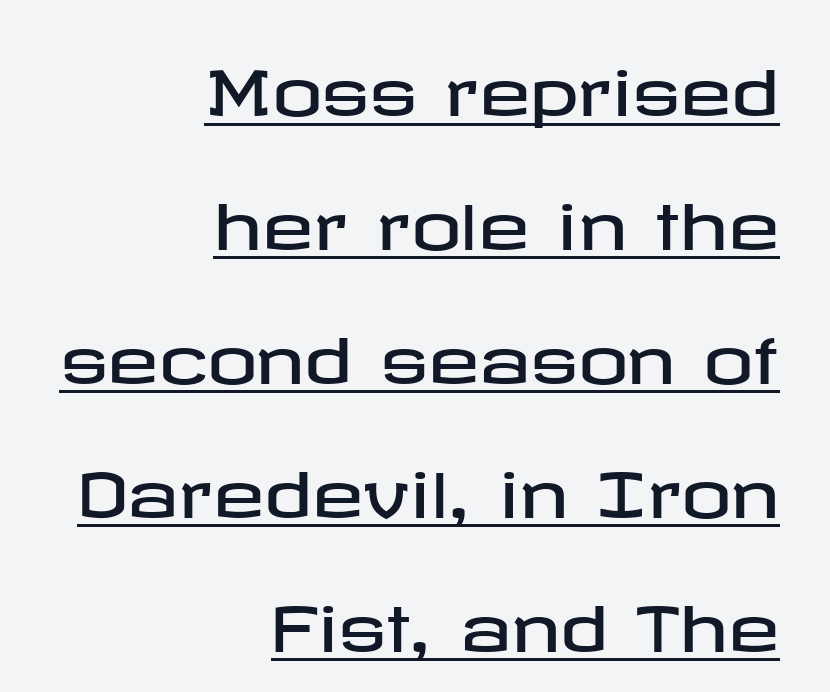
Q: Is the text italic (slanted)? A: No, it is upright.
Q: Is the typeface a serif or a sans-serif typeface? A: Sans-serif.
Q: Is the text underlined? A: Yes.
Q: How is the paragraph aligned? A: Right-aligned.
Q: Is the spacing between letters normal or unusually wide? A: Normal.
Q: Is the spacing between lines tight, normal or loose? A: Loose.
Q: Width (condensed, normal, or wide)? A: Wide.
Q: Stroke contrast? A: Low.
Q: x-height? A: Medium.
